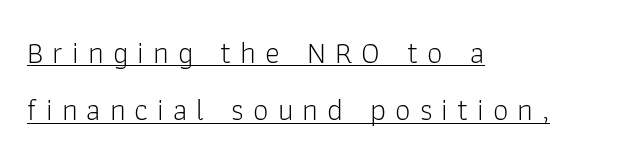
{"serif": "no", "italic": "no", "bold": "no", "weight": "light", "width": "normal", "stroke_contrast": "low", "x_height": "medium", "monospaced": "no", "underline": "yes", "align": "left", "line_spacing_ratio": 1.85, "letter_spacing": "wide", "letter_spacing_em": 0.29, "glyph_px": 31}
